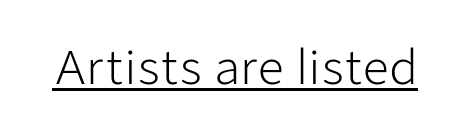
Q: Is the text bold? A: No.
Q: Is the text italic (slanted)? A: No, it is upright.
Q: Is the typeface a serif or a sans-serif typeface? A: Sans-serif.
Q: Is the text underlined? A: Yes.
Q: Is the spacing between letters normal or unusually wide? A: Normal.
Q: Width (condensed, normal, or wide)? A: Normal.
Q: Stroke contrast? A: Low.
Q: x-height? A: Medium.
Q: Monospaced? A: No.
